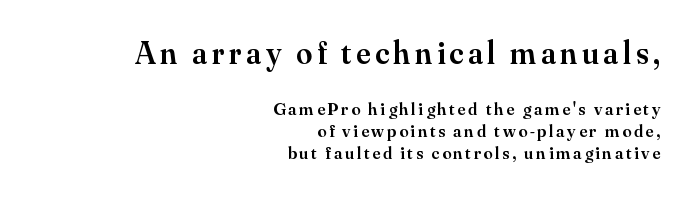
The image shows 32 px semibold serif type, upright; set right-aligned, line spacing 1.23x, not underlined; the first (top) block is 1.78x larger; medium stroke contrast and a small x-height.
